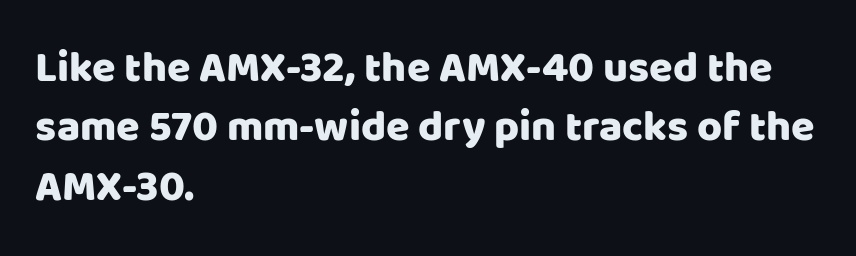
Q: Is the text italic (slanted)? A: No, it is upright.
Q: Is the typeface a serif or a sans-serif typeface? A: Sans-serif.
Q: Is the text underlined? A: No.
Q: How is the paragraph aligned? A: Left-aligned.
Q: Is the spacing between letters normal or unusually wide? A: Normal.
Q: Is the spacing between lines tight, normal or loose? A: Normal.
Q: Width (condensed, normal, or wide)? A: Normal.
Q: Stroke contrast? A: Low.
Q: x-height? A: Large.
Q: Monospaced? A: No.
